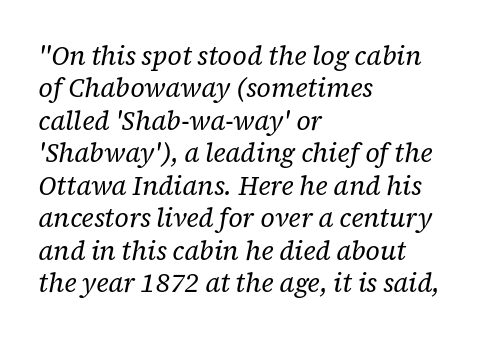
The image shows 26 px text type, italic (leaning right); set left-aligned, normal line spacing (1.25x), normal letter spacing, not underlined.
